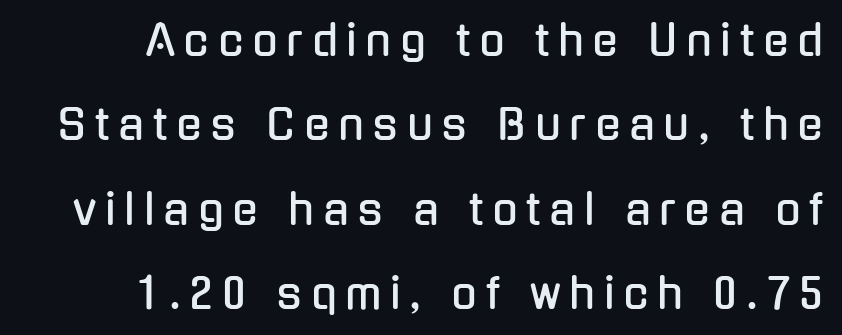
The lines are spread far apart with generous leading. Italic? Not at all — the glyphs are vertical. The tracking jumps out immediately: characters are airy and widely separated. The designer went with a sans here, leaving each stem footless.
